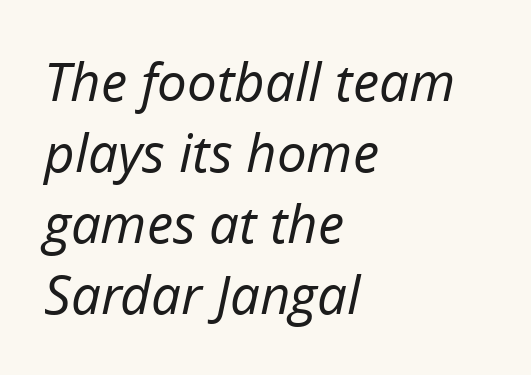
The image shows 53 px regular-weight type, italic (leaning right); set left-aligned, normal line spacing (1.34x), normal letter spacing, not underlined; low stroke contrast and a medium x-height.
